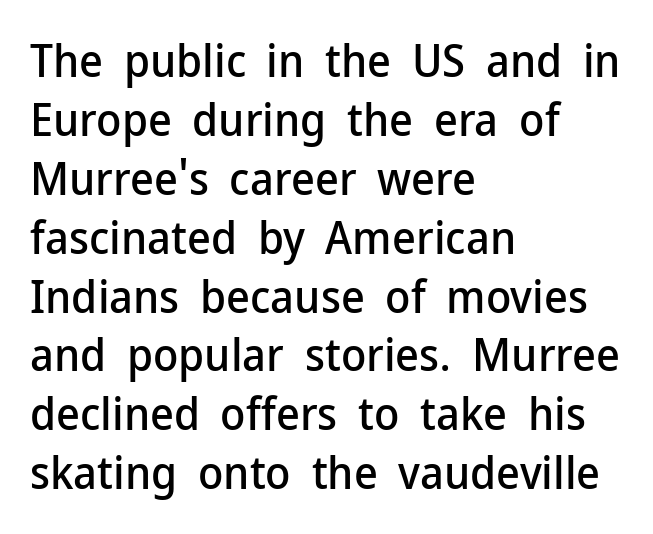
Any mark beneath the type? The region is blank. The rag falls on the right side of this text block. This sample uses plain, unmodified letter spacing. The space between consecutive lines is moderate. The typography opts for an upright posture over an oblique one.
